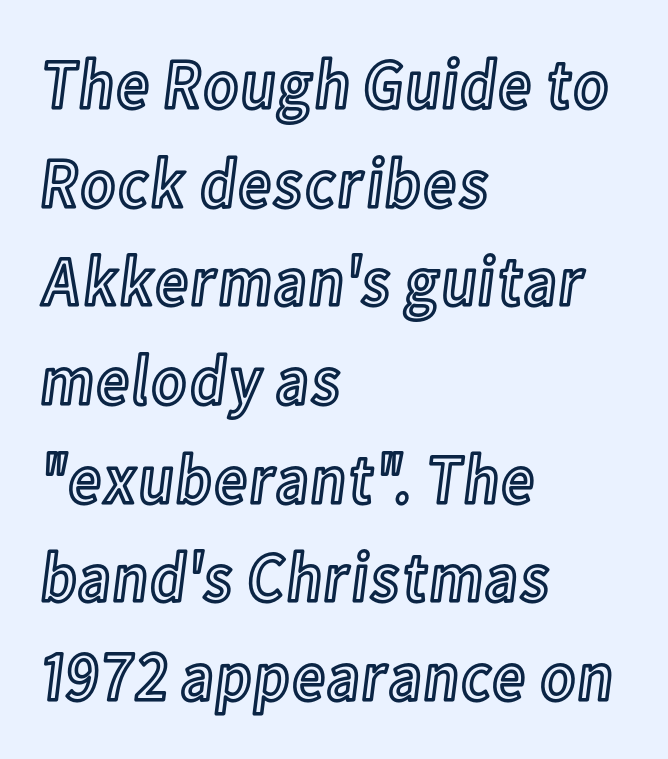
The image shows 71 px condensed type; set left-aligned, normal line spacing (1.39x), normal letter spacing, not underlined; a medium x-height.
